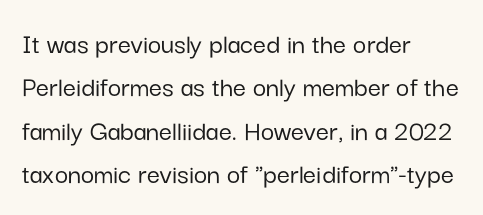
{"serif": "no", "italic": "no", "width": "normal", "stroke_contrast": "low", "x_height": "medium", "monospaced": "no", "underline": "no", "align": "left", "line_spacing": "normal", "line_spacing_ratio": 1.5, "letter_spacing": "normal", "letter_spacing_em": 0.0, "glyph_px": 29}
